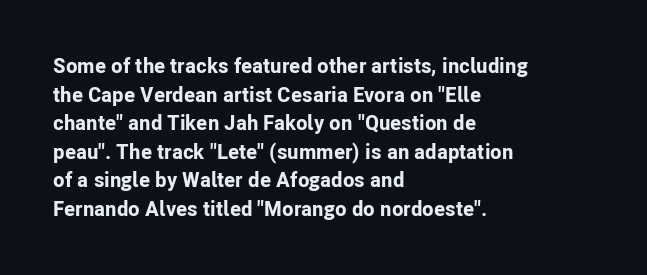
{"italic": "no", "bold": "yes", "underline": "no", "align": "left", "line_spacing": "normal", "line_spacing_ratio": 1.36, "letter_spacing": "normal", "letter_spacing_em": 0.0, "glyph_px": 21}
